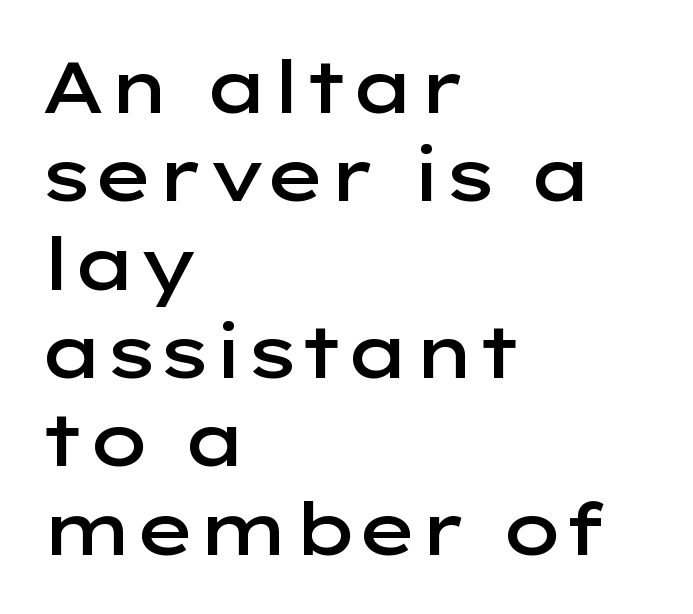
{"serif": "no", "italic": "no", "bold": "semi", "weight": "semibold", "width": "wide", "stroke_contrast": "low", "x_height": "medium", "monospaced": "no", "underline": "no", "align": "left", "line_spacing_ratio": 1.21, "letter_spacing": "normal", "letter_spacing_em": 0.0, "glyph_px": 73}
